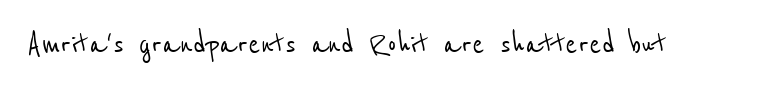
Q: Is the typeface a serif or a sans-serif typeface? A: Sans-serif.
Q: Is the text underlined? A: No.
Q: Is the spacing between letters normal or unusually wide? A: Normal.
Q: Width (condensed, normal, or wide)? A: Condensed.
Q: Stroke contrast? A: Low.
Q: x-height? A: Medium.
Q: Monospaced? A: No.
